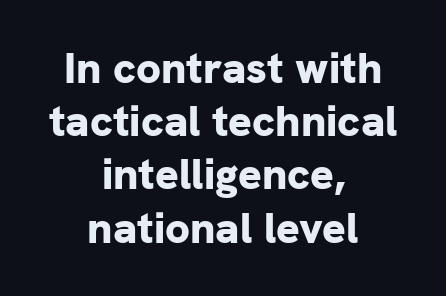
The image shows 44 px bold sans-serif type, upright; set centered, line spacing 1.21x, normal letter spacing, not underlined; low stroke contrast and a medium x-height.
